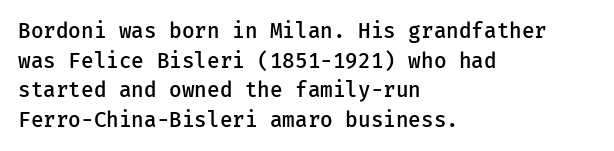
Q: Is the text bold? A: Semi-bold.
Q: Is the text italic (slanted)? A: No, it is upright.
Q: Is the text underlined? A: No.
Q: How is the paragraph aligned? A: Left-aligned.
Q: Is the spacing between letters normal or unusually wide? A: Normal.
Q: Is the spacing between lines tight, normal or loose? A: Normal.
